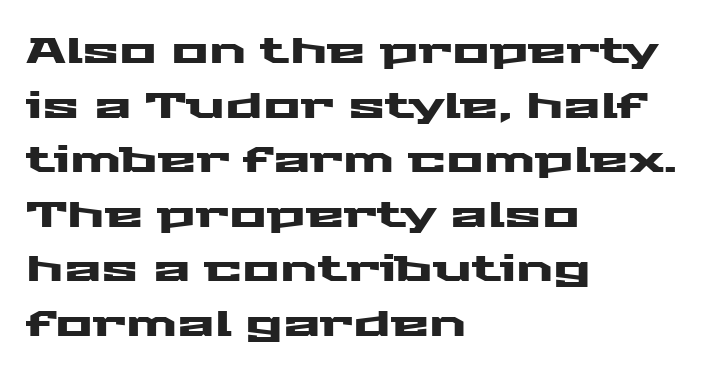
Q: Is the text italic (slanted)? A: No, it is upright.
Q: Is the typeface a serif or a sans-serif typeface? A: Sans-serif.
Q: Is the text underlined? A: No.
Q: How is the paragraph aligned? A: Left-aligned.
Q: Is the spacing between letters normal or unusually wide? A: Normal.
Q: Is the spacing between lines tight, normal or loose? A: Normal.
Q: Width (condensed, normal, or wide)? A: Wide.
Q: Stroke contrast? A: Medium.
Q: x-height? A: Medium.
Q: Monospaced? A: No.
